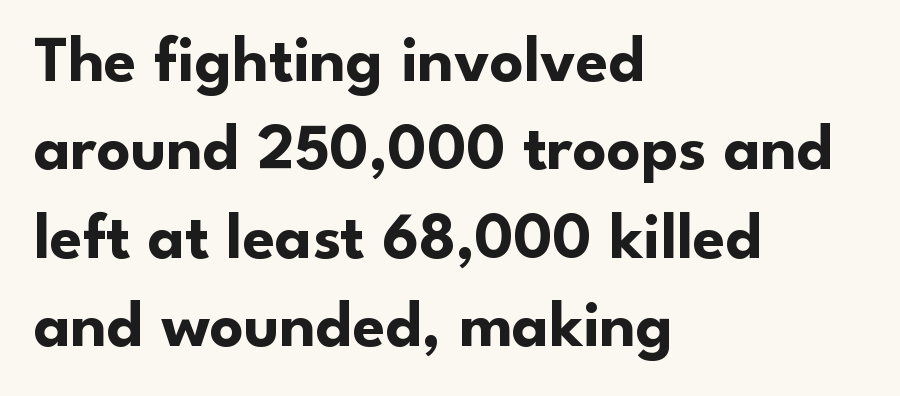
Q: Is the text bold? A: Yes.
Q: Is the text italic (slanted)? A: No, it is upright.
Q: Is the typeface a serif or a sans-serif typeface? A: Sans-serif.
Q: Is the text underlined? A: No.
Q: How is the paragraph aligned? A: Left-aligned.
Q: Is the spacing between letters normal or unusually wide? A: Normal.
Q: Is the spacing between lines tight, normal or loose? A: Normal.
Q: Width (condensed, normal, or wide)? A: Normal.
Q: Stroke contrast? A: Low.
Q: x-height? A: Small.
Q: Monospaced? A: No.
